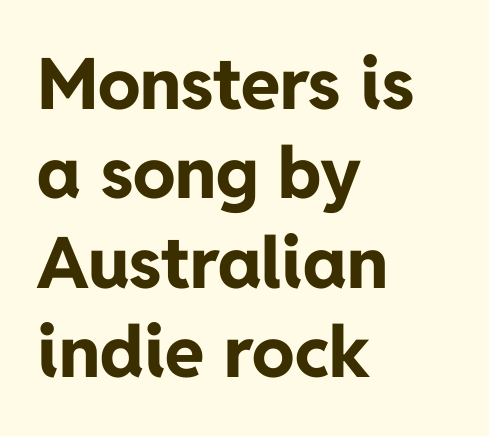
{"serif": "no", "italic": "no", "bold": "yes", "weight": "bold", "width": "normal", "stroke_contrast": "low", "x_height": "medium", "monospaced": "no", "underline": "no", "align": "left", "line_spacing": "normal", "line_spacing_ratio": 1.26, "letter_spacing": "normal", "letter_spacing_em": 0.0, "glyph_px": 71}
